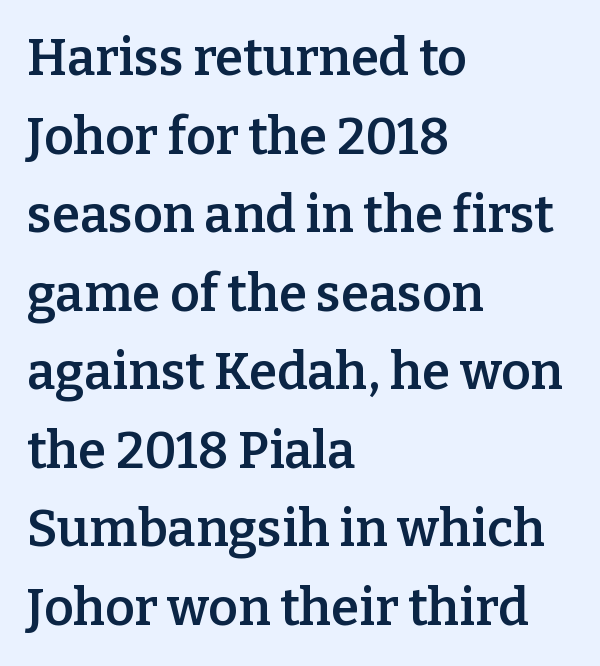
{"serif": "yes", "italic": "no", "bold": "semi", "weight": "semibold", "width": "normal", "stroke_contrast": "low", "x_height": "medium", "monospaced": "no", "underline": "no", "align": "left", "line_spacing": "normal", "line_spacing_ratio": 1.54, "letter_spacing": "normal", "letter_spacing_em": 0.0, "glyph_px": 51}
